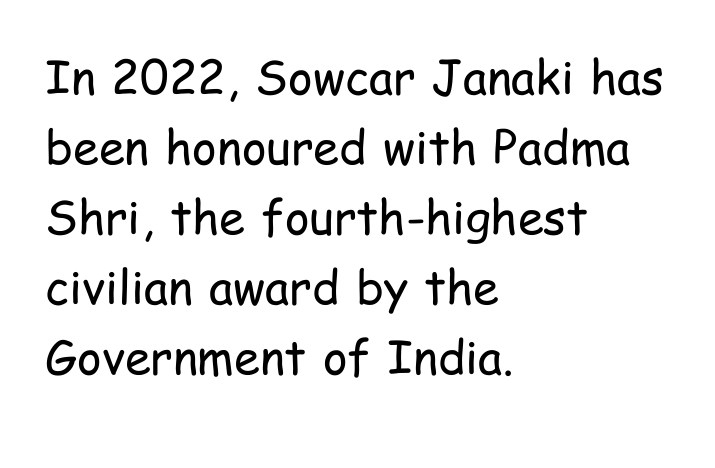
The image shows 47 px regular-weight, condensed sans-serif type, upright; set left-aligned, normal line spacing (1.49x), normal letter spacing, not underlined; low stroke contrast and a medium x-height.
